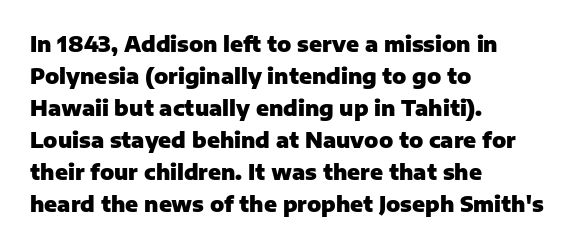
Q: Is the text bold? A: Yes.
Q: Is the text italic (slanted)? A: No, it is upright.
Q: Is the text underlined? A: No.
Q: How is the paragraph aligned? A: Left-aligned.
Q: Is the spacing between letters normal or unusually wide? A: Normal.
Q: Is the spacing between lines tight, normal or loose? A: Normal.
